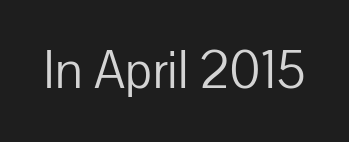
{"serif": "no", "italic": "no", "bold": "no", "weight": "light", "width": "normal", "stroke_contrast": "low", "x_height": "medium", "monospaced": "no", "underline": "no", "letter_spacing": "normal", "letter_spacing_em": 0.0, "glyph_px": 55}
